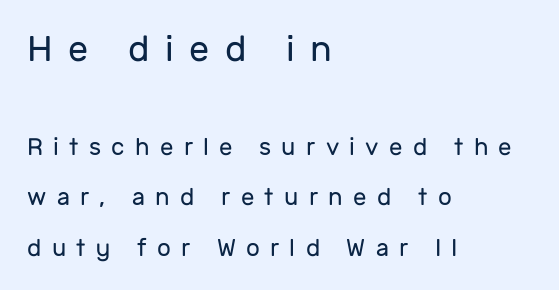
Character size in the leading block exceeds that of the trailing block. The setting favours the left margin, as ordinary paragraphs usually do. Any mark beneath the type? The region is blank. Note: no serifs on the glyphs. Is this a fixed-width face? No — the glyphs have proportional, varying widths. In terms of posture, this sample is upright.
